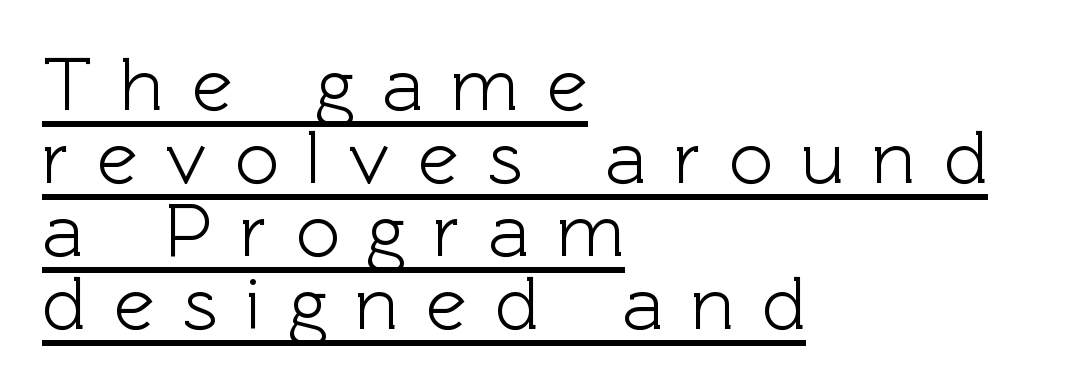
Q: Is the text italic (slanted)? A: No, it is upright.
Q: Is the typeface a serif or a sans-serif typeface? A: Sans-serif.
Q: Is the text underlined? A: Yes.
Q: How is the paragraph aligned? A: Left-aligned.
Q: Is the spacing between letters normal or unusually wide? A: Unusually wide.
Q: Is the spacing between lines tight, normal or loose? A: Tight.
Q: Width (condensed, normal, or wide)? A: Normal.
Q: x-height? A: Medium.
Q: Monospaced? A: No.
